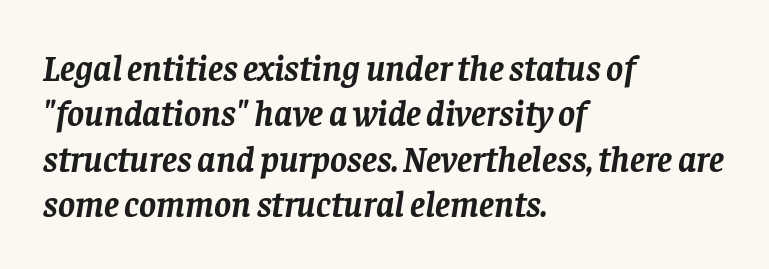
A bare baseline throughout the passage. Chunky letters — that's bold for sure. Interline gaps are of average width in this sample. Short and long lines alike share a common starting point at left. Little horizontal feet cap the strokes, marking this as serif type. Character widths vary here, with narrow letters taking less room than wide ones.
